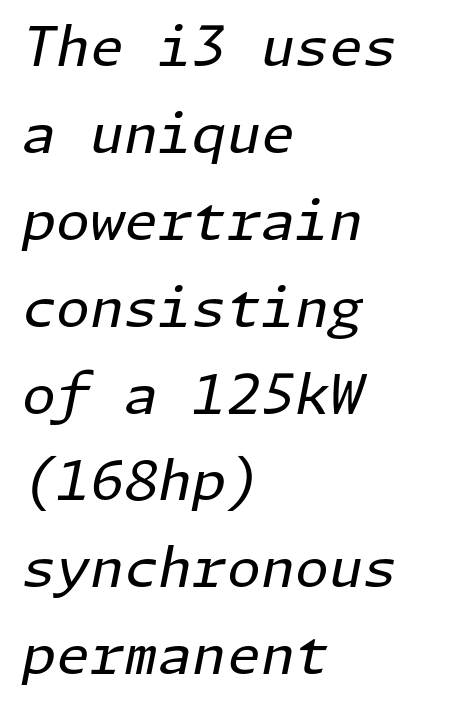
{"italic": "yes", "lean": "right", "slant_degrees": 11, "bold": "no", "weight": "regular", "width": "normal", "stroke_contrast": "low", "x_height": "medium", "underline": "no", "align": "left", "line_spacing": "normal", "line_spacing_ratio": 1.58, "letter_spacing": "normal", "letter_spacing_em": 0.0, "glyph_px": 55}
